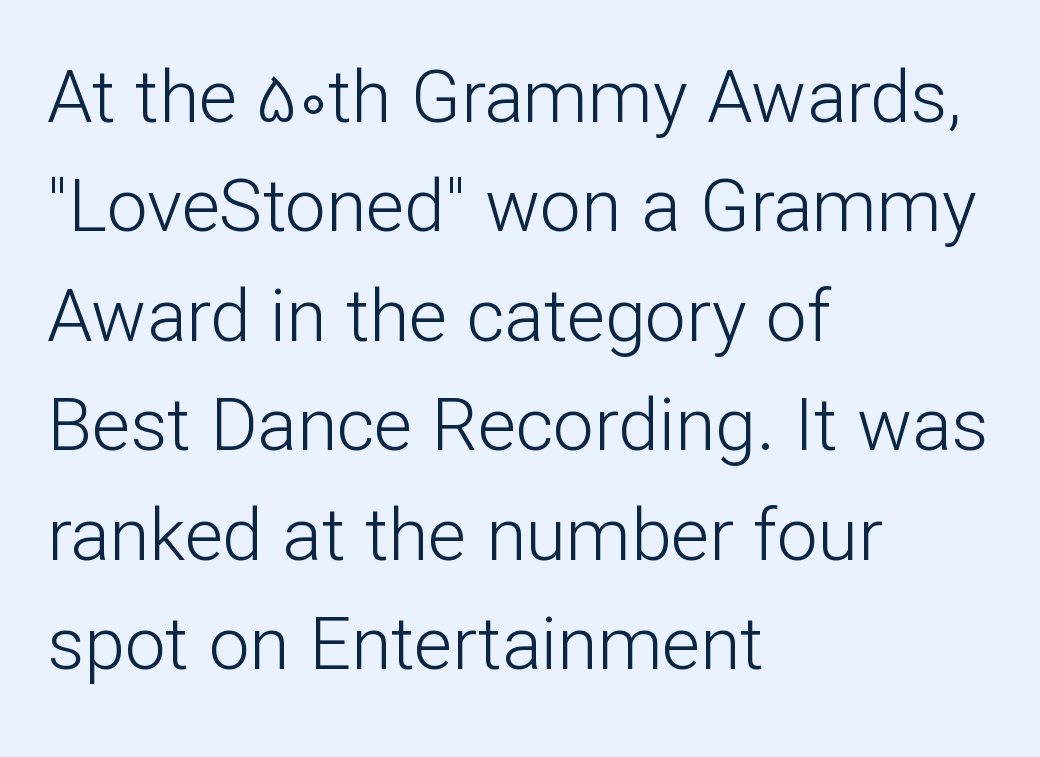
The image shows 73 px light sans-serif type, upright; set left-aligned, normal line spacing (1.5x), normal letter spacing, not underlined; low stroke contrast and a medium x-height.
